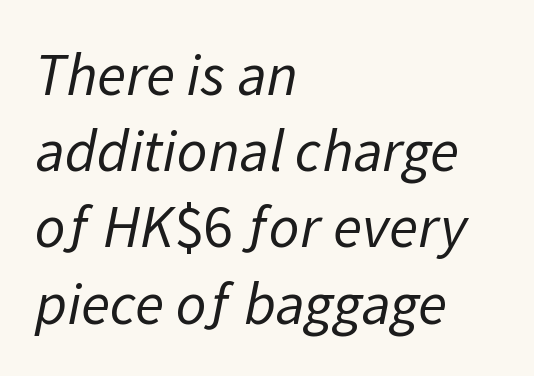
The image shows 60 px regular-weight sans-serif type; set left-aligned, normal line spacing (1.27x), normal letter spacing, not underlined; low stroke contrast and a medium x-height.
